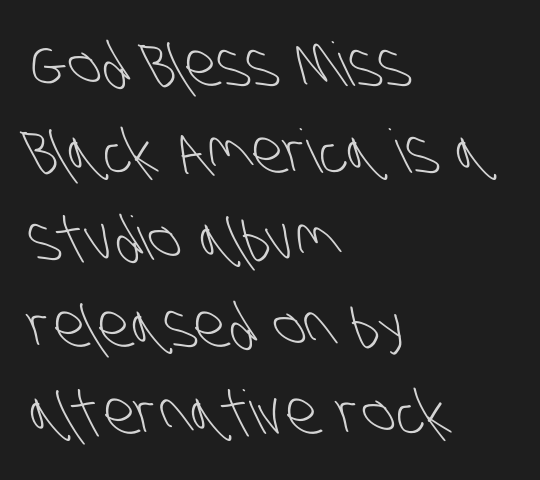
{"serif": "no", "bold": "no", "weight": "light", "width": "condensed", "stroke_contrast": "low", "x_height": "large", "monospaced": "no", "underline": "no", "align": "left", "line_spacing": "normal", "line_spacing_ratio": 1.45, "letter_spacing": "normal", "letter_spacing_em": 0.0, "glyph_px": 60}
